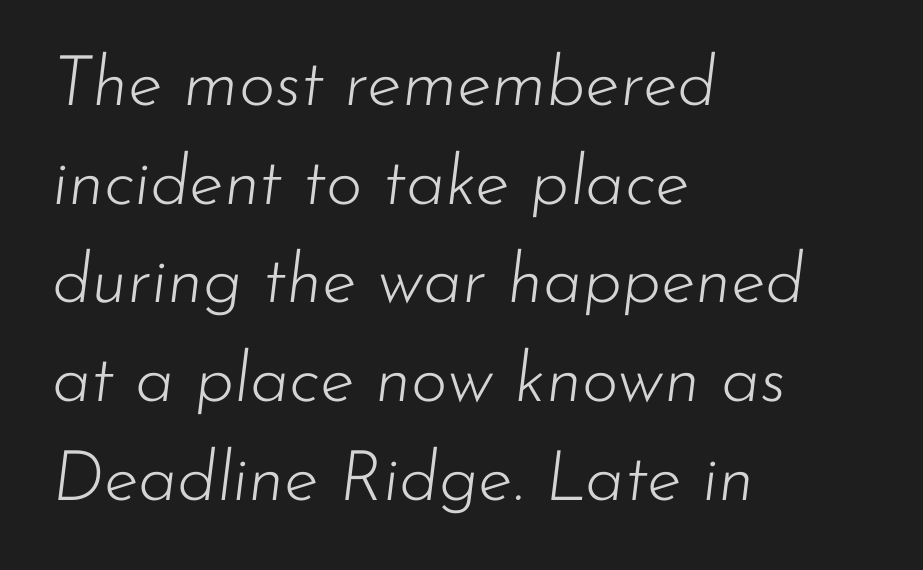
{"italic": "yes", "lean": "right", "slant_degrees": 7, "bold": "no", "weight": "light", "width": "normal", "stroke_contrast": "low", "x_height": "small", "monospaced": "no", "underline": "no", "align": "left", "line_spacing": "normal", "line_spacing_ratio": 1.41, "letter_spacing": "normal", "letter_spacing_em": 0.0, "glyph_px": 70}
